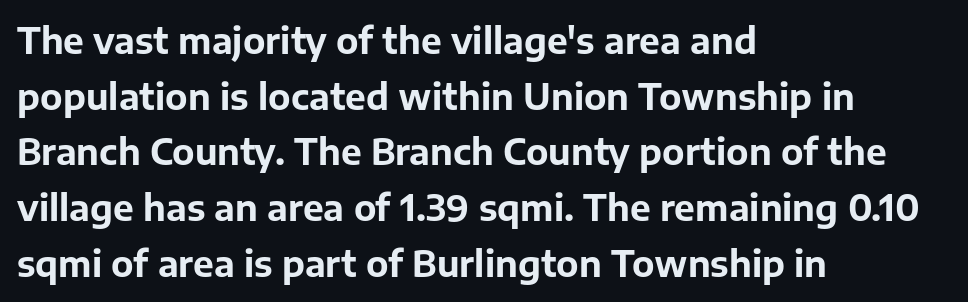
This sample has the flowing, uneven cadence of proportional lettering. The strokes are fattened all the way to bold. Here the glyphs are tracked normally, forming tight word shapes. Just letters on the line, the space beneath them empty. Regarding leading, the lines here are spaced in the standard way.
